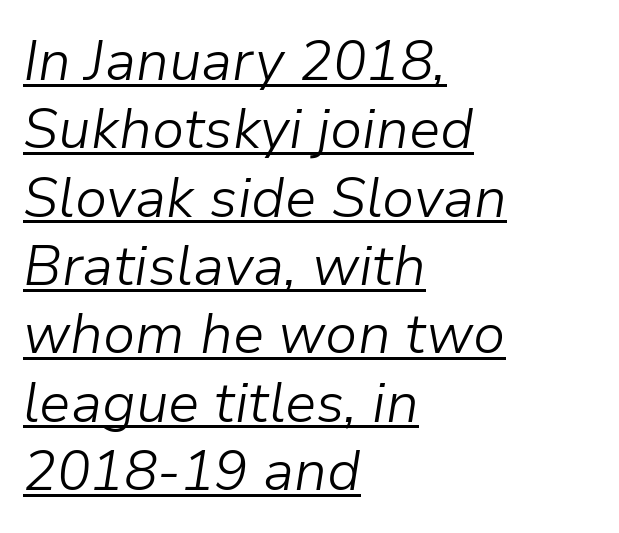
Q: Is the text bold? A: No.
Q: Is the text italic (slanted)? A: Yes, it leans right by about 9 degrees.
Q: Is the text underlined? A: Yes.
Q: How is the paragraph aligned? A: Left-aligned.
Q: Is the spacing between letters normal or unusually wide? A: Normal.
Q: Width (condensed, normal, or wide)? A: Normal.
Q: Stroke contrast? A: Low.
Q: x-height? A: Medium.
Q: Monospaced? A: No.
